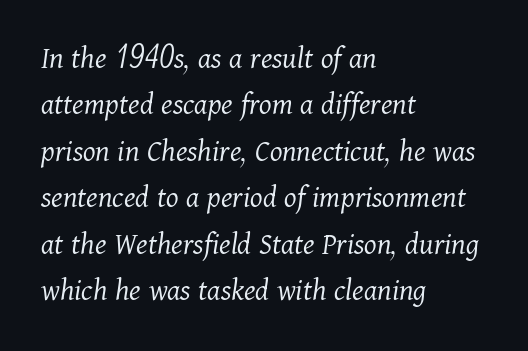
Q: Is the text bold? A: No.
Q: Is the text italic (slanted)? A: Yes, it leans right by about 11 degrees.
Q: Is the typeface a serif or a sans-serif typeface? A: Serif.
Q: Is the text underlined? A: No.
Q: How is the paragraph aligned? A: Left-aligned.
Q: Is the spacing between letters normal or unusually wide? A: Normal.
Q: Is the spacing between lines tight, normal or loose? A: Normal.
Q: Width (condensed, normal, or wide)? A: Normal.
Q: Stroke contrast? A: Medium.
Q: x-height? A: Medium.
Q: Monospaced? A: No.
